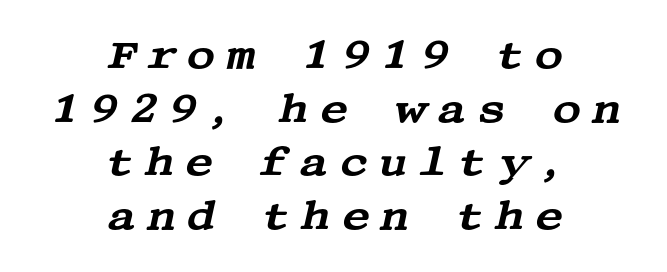
The image shows 40 px wide serif type, italic (leaning right); set centered, normal line spacing (1.34x), unusually wide letter spacing (+0.25 em), not underlined; medium stroke contrast and a large x-height.
